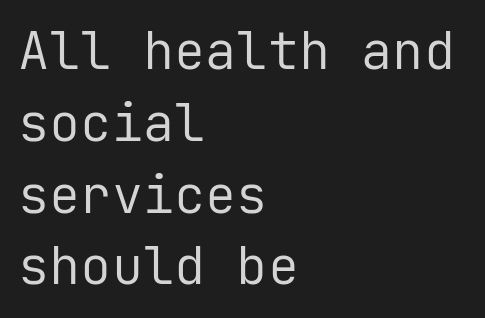
Q: Is the text bold? A: No.
Q: Is the text italic (slanted)? A: No, it is upright.
Q: Is the typeface a serif or a sans-serif typeface? A: Sans-serif.
Q: Is the text underlined? A: No.
Q: How is the paragraph aligned? A: Left-aligned.
Q: Is the spacing between letters normal or unusually wide? A: Normal.
Q: Is the spacing between lines tight, normal or loose? A: Normal.
Q: Width (condensed, normal, or wide)? A: Normal.
Q: Stroke contrast? A: Low.
Q: x-height? A: Medium.
Q: Monospaced? A: Yes.
